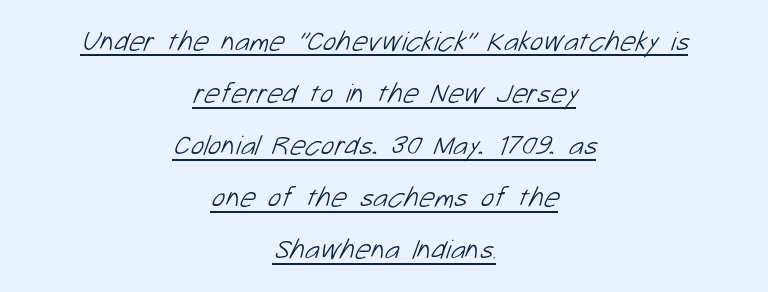
The image shows 28 px light sans-serif type; set centered, line spacing 1.86x, normal letter spacing, underlined; low stroke contrast and a medium x-height.
